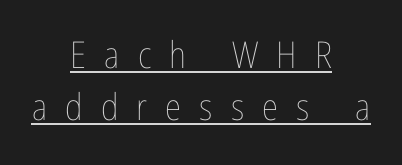
Caption: multi-line text, centered on the measure. Here the designer chose a conventional face with non-uniform glyph widths. The glyphs are accompanied by a horizontal stroke just below them. Honestly, the letter spacing is so wide it's the main thing you notice. Posture: upright roman. Vertical spacing — default.
